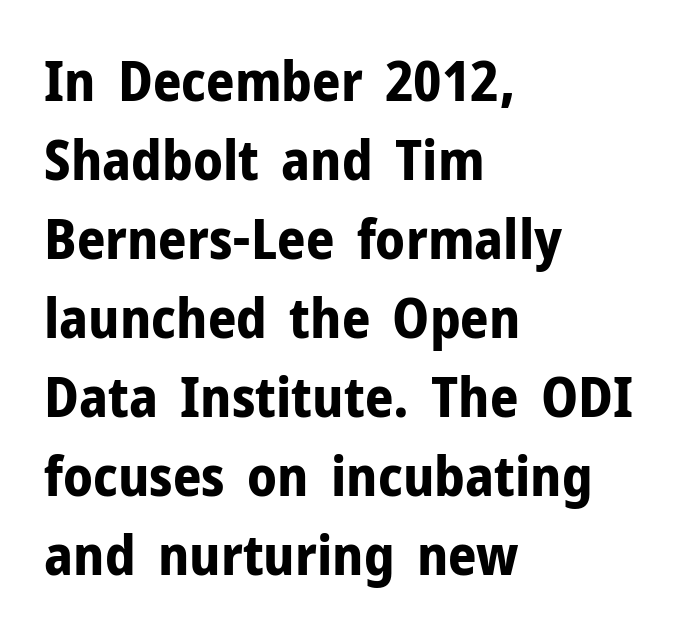
Ascenders rise straight up at ninety degrees. Line starts are locked; line ends wander. Glyph-to-glyph distance matches everyday printed text. Honestly, the row spacing looks completely unremarkable. Set as a true bold cut, around the 700 mark.
